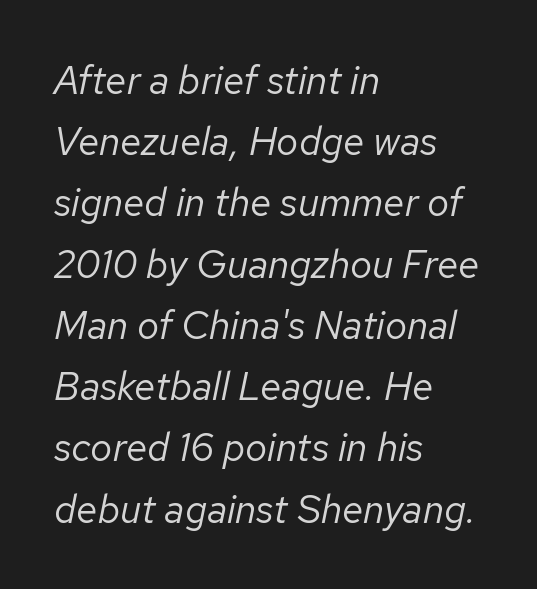
Q: Is the text bold? A: No.
Q: Is the text italic (slanted)? A: Yes, it leans right by about 12 degrees.
Q: Is the text underlined? A: No.
Q: How is the paragraph aligned? A: Left-aligned.
Q: Is the spacing between letters normal or unusually wide? A: Normal.
Q: Is the spacing between lines tight, normal or loose? A: Normal.
Q: Width (condensed, normal, or wide)? A: Normal.
Q: Stroke contrast? A: Low.
Q: x-height? A: Medium.
Q: Monospaced? A: No.
